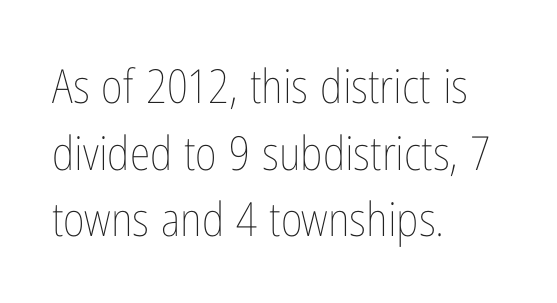
Stroke thickness stays within the range of a standard reading face or lighter. Whoever set this chose a conventional vertical rhythm. A bare baseline throughout the passage. Is the letter spacing exaggerated? No — it looks like the ordinary default. A typesetter would call this proportional, since set widths differ per character.
